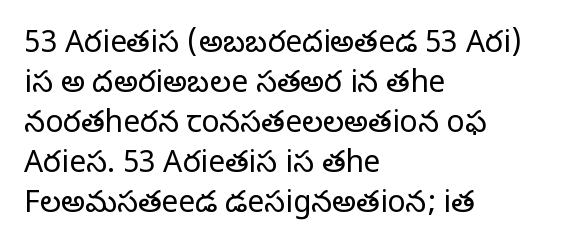
Posture: vertical. Characters follow at the spacing the type designer built in. Beneath every word, the page is bare. This block has exactly the height ordinary leading produces.
